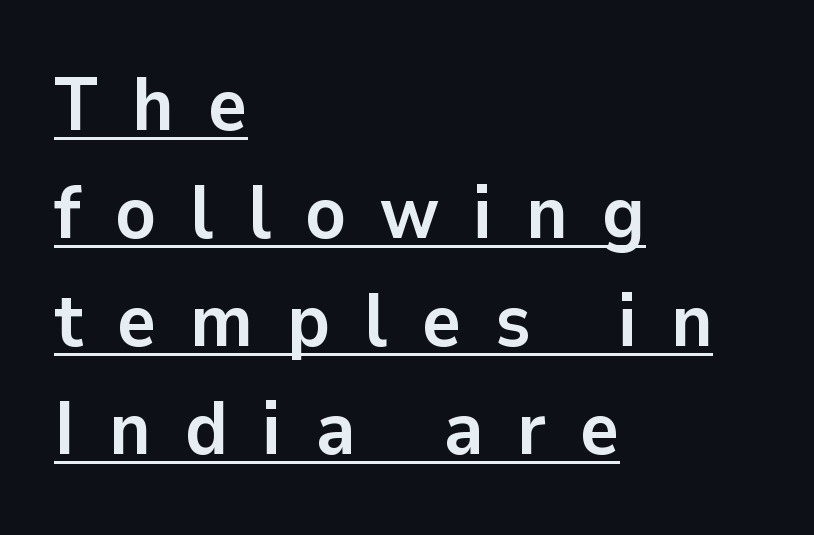
Q: Is the text bold? A: Yes.
Q: Is the text italic (slanted)? A: No, it is upright.
Q: Is the typeface a serif or a sans-serif typeface? A: Sans-serif.
Q: Is the text underlined? A: Yes.
Q: How is the paragraph aligned? A: Left-aligned.
Q: Is the spacing between letters normal or unusually wide? A: Unusually wide.
Q: Is the spacing between lines tight, normal or loose? A: Normal.
Q: Width (condensed, normal, or wide)? A: Normal.
Q: Stroke contrast? A: Low.
Q: x-height? A: Medium.
Q: Monospaced? A: No.
